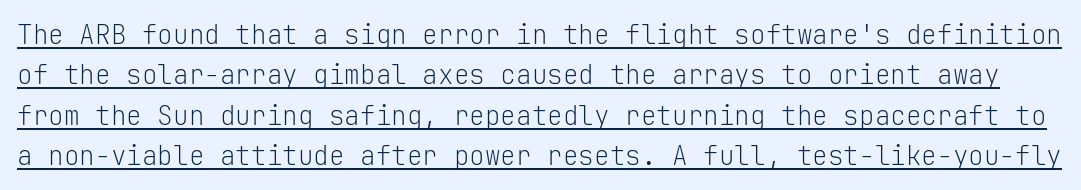
The image shows 26 px text type, upright; set normal line spacing (1.55x), normal letter spacing, underlined.
